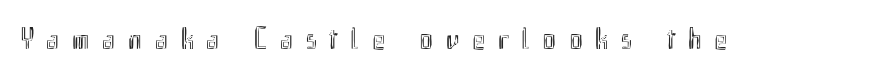
{"italic": "no", "width": "condensed", "x_height": "small", "monospaced": "no", "underline": "no", "letter_spacing": "wide", "letter_spacing_em": 0.41, "glyph_px": 31}
